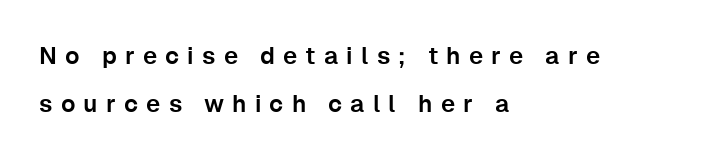
The image shows 24 px text type, upright; set left-aligned, loose line spacing (1.99x), unusually wide letter spacing (+0.34 em), not underlined.
